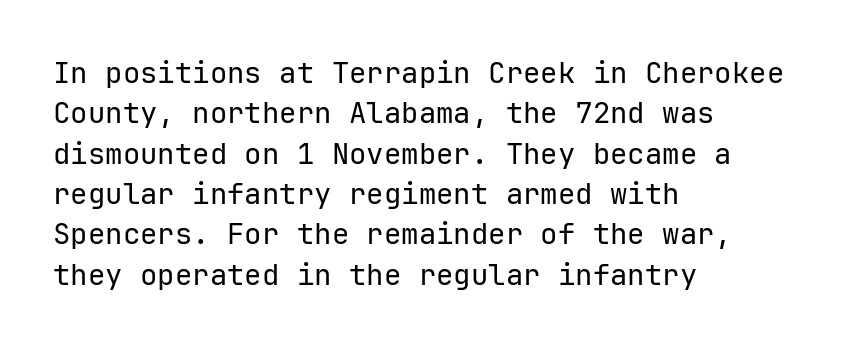
Think of a typewriter: that constant character pitch is what you see here. Observe the ordinary spacing: letters are neighbours, not strangers. This is not heavy type; no bold has been used. Just letters on the line, the space beneath them empty. The rendering shows plain stroke endings on the letterforms — a sans-serif design. Typeset ragged right — the left edge is the straight one.
